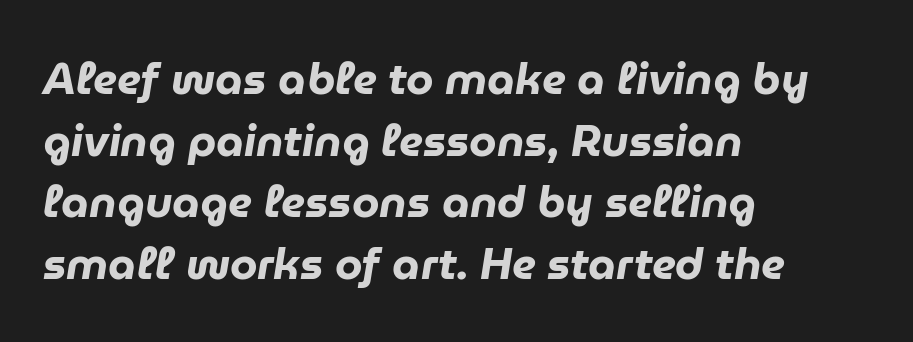
Short note: letters normally spaced. The foot of each line stays bare and open. These words are printed bold, with thick strokes throughout. The rendering uses natural spacing where letterforms have individual widths.
